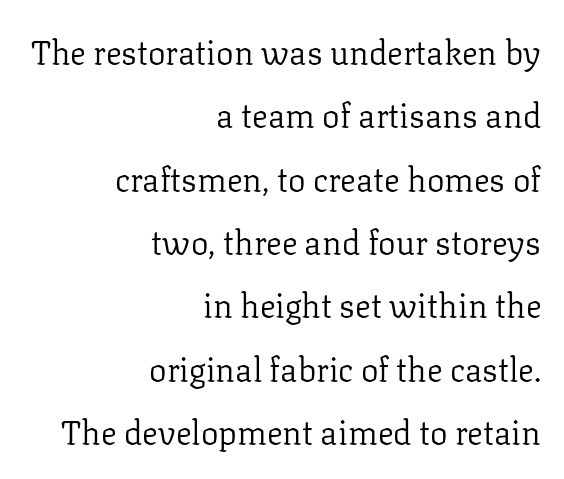
Is the letter spacing exaggerated? No — it looks like the ordinary default. Glance below the letters and you will spot only blank space. What kind of face is this? One with serifs. This sample has the flowing, uneven cadence of proportional lettering. It's the straight-up-and-down kind of type. If you drew a ruler down the right edge, every line would touch it.
